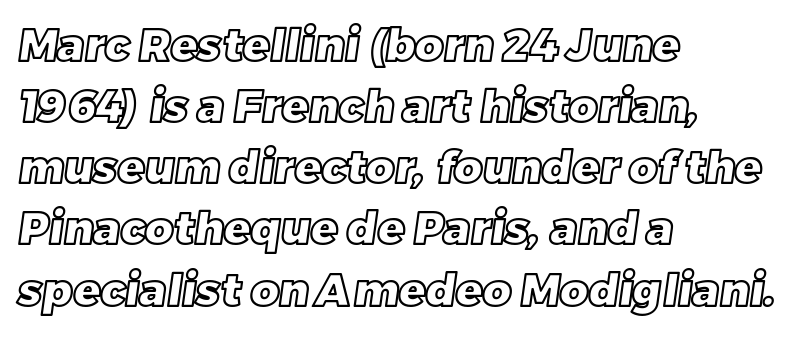
{"width": "normal", "x_height": "large", "monospaced": "no", "underline": "no", "align": "left", "line_spacing": "normal", "line_spacing_ratio": 1.39, "letter_spacing": "normal", "letter_spacing_em": 0.0, "glyph_px": 44}
